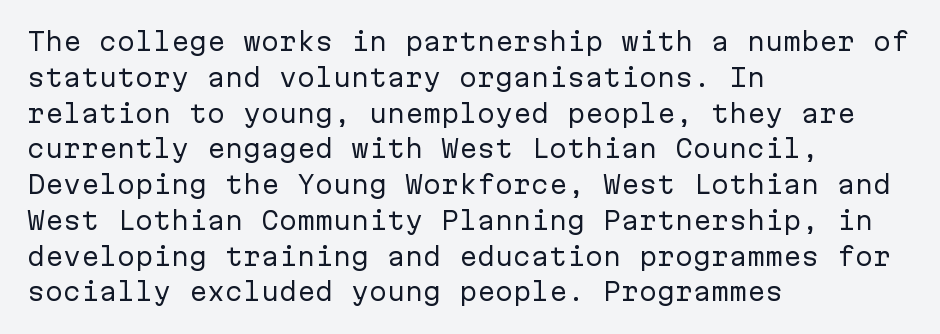
The setting favours the left margin, as ordinary paragraphs usually do. Upright lettering throughout. Letter spacing: default. No chunkiness to these letters — they're not bold.
